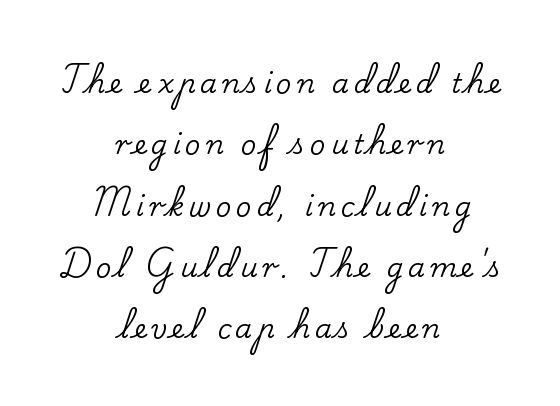
{"underline": "no", "align": "center", "line_spacing": "loose", "line_spacing_ratio": 2.27, "glyph_px": 27}
